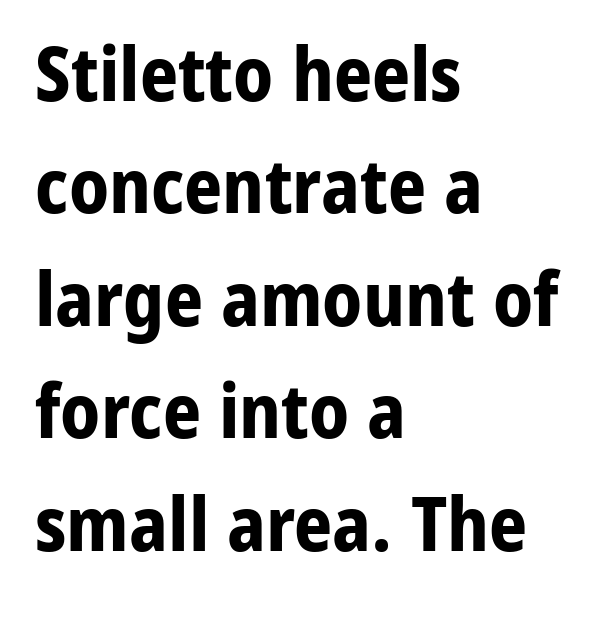
The font's upright variant was chosen for this text. Think of a printed novel: that variable character pitch is what you see here. The text was rendered using a sans face with plain stroke endings. A bare baseline throughout the passage. Which margin do the lines hug? The left one — the right edge is uneven. The leading is moderate, giving the passage an even texture.
